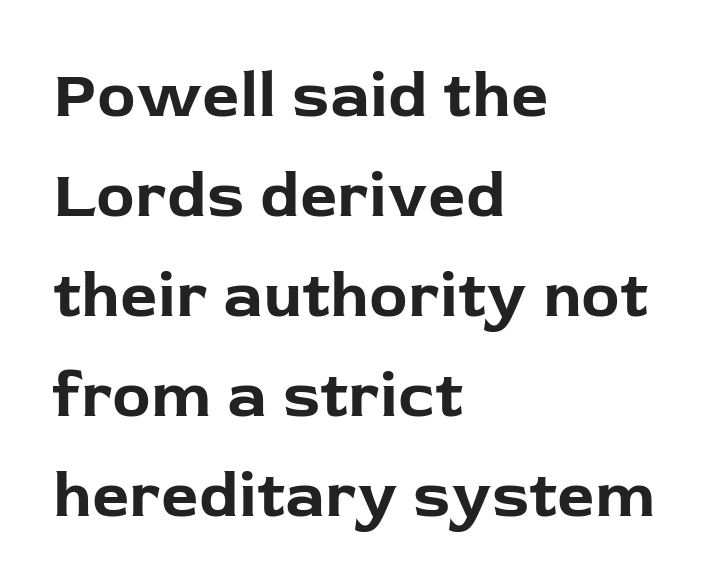
Q: Is the text bold? A: Yes.
Q: Is the text italic (slanted)? A: No, it is upright.
Q: Is the typeface a serif or a sans-serif typeface? A: Sans-serif.
Q: Is the text underlined? A: No.
Q: How is the paragraph aligned? A: Left-aligned.
Q: Is the spacing between letters normal or unusually wide? A: Normal.
Q: Is the spacing between lines tight, normal or loose? A: Normal.
Q: Width (condensed, normal, or wide)? A: Normal.
Q: Stroke contrast? A: Low.
Q: x-height? A: Medium.
Q: Monospaced? A: No.
